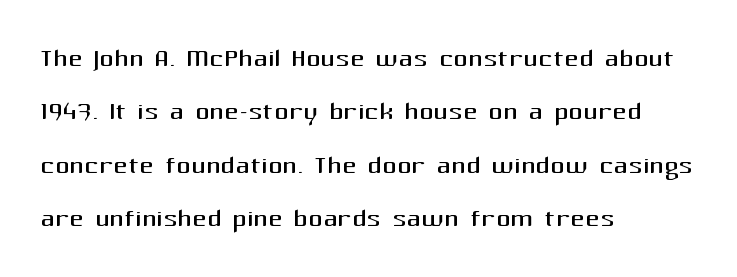
The image shows 36 px regular-weight sans-serif type, upright; set left-aligned, normal line spacing (1.48x), normal letter spacing, not underlined; medium stroke contrast and a medium x-height.
